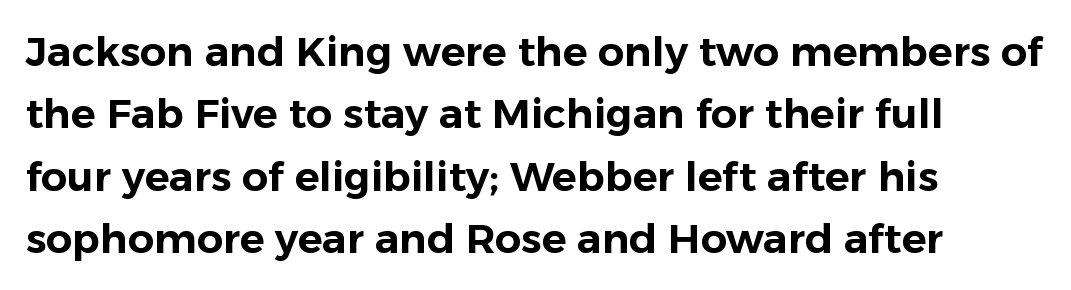
The image shows 41 px sans-serif type, upright; set left-aligned, normal line spacing (1.52x), normal letter spacing, not underlined; low stroke contrast and a medium x-height.
